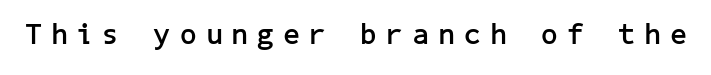
{"serif": "no", "italic": "no", "bold": "yes", "weight": "semibold", "width": "normal", "stroke_contrast": "low", "x_height": "medium", "underline": "no", "letter_spacing": "wide", "letter_spacing_em": 0.32, "glyph_px": 29}
